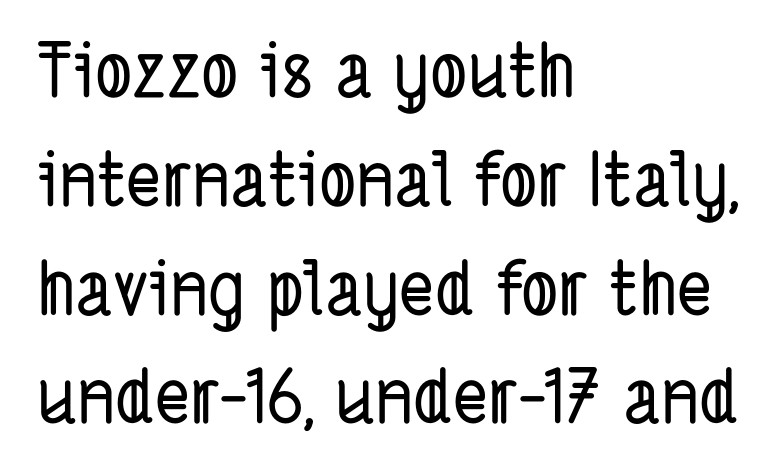
Q: Is the typeface a serif or a sans-serif typeface? A: Sans-serif.
Q: Is the text underlined? A: No.
Q: How is the paragraph aligned? A: Left-aligned.
Q: Is the spacing between letters normal or unusually wide? A: Normal.
Q: Is the spacing between lines tight, normal or loose? A: Normal.
Q: Width (condensed, normal, or wide)? A: Condensed.
Q: Stroke contrast? A: Low.
Q: x-height? A: Medium.
Q: Monospaced? A: No.
